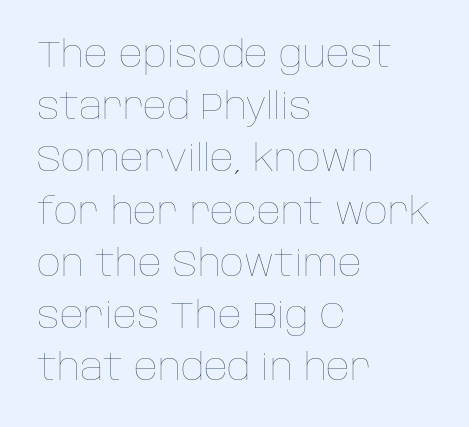
Type without underlining. A student would call this left alignment; a typographer would say flush left, rag right. The passage shown has conventional tracking throughout. No extra ink here — the face is not bold. You could not count columns in this text — the font is proportionally spaced.
